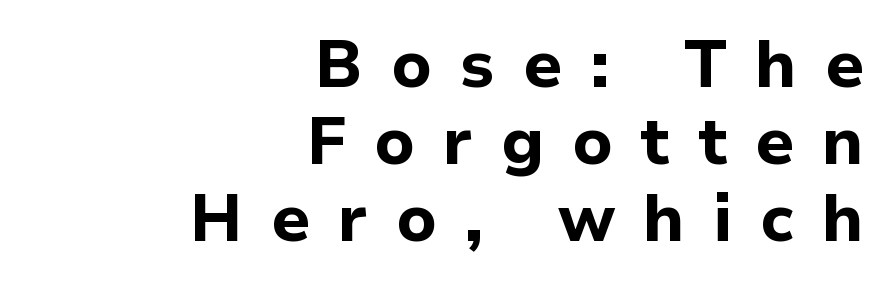
The image shows 66 px bold sans-serif type, upright; set right-aligned, line spacing 1.17x, unusually wide letter spacing (+0.42 em), not underlined; low stroke contrast and a medium x-height.
